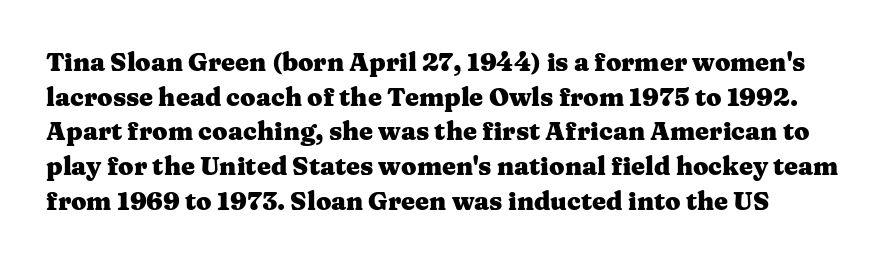
{"italic": "no", "bold": "yes", "underline": "no", "align": "left", "line_spacing": "normal", "line_spacing_ratio": 1.39, "letter_spacing": "normal", "letter_spacing_em": 0.0, "glyph_px": 25}
